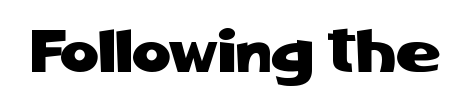
{"serif": "no", "italic": "no", "width": "normal", "stroke_contrast": "low", "x_height": "medium", "monospaced": "no", "underline": "no", "letter_spacing": "normal", "letter_spacing_em": 0.0, "glyph_px": 60}
